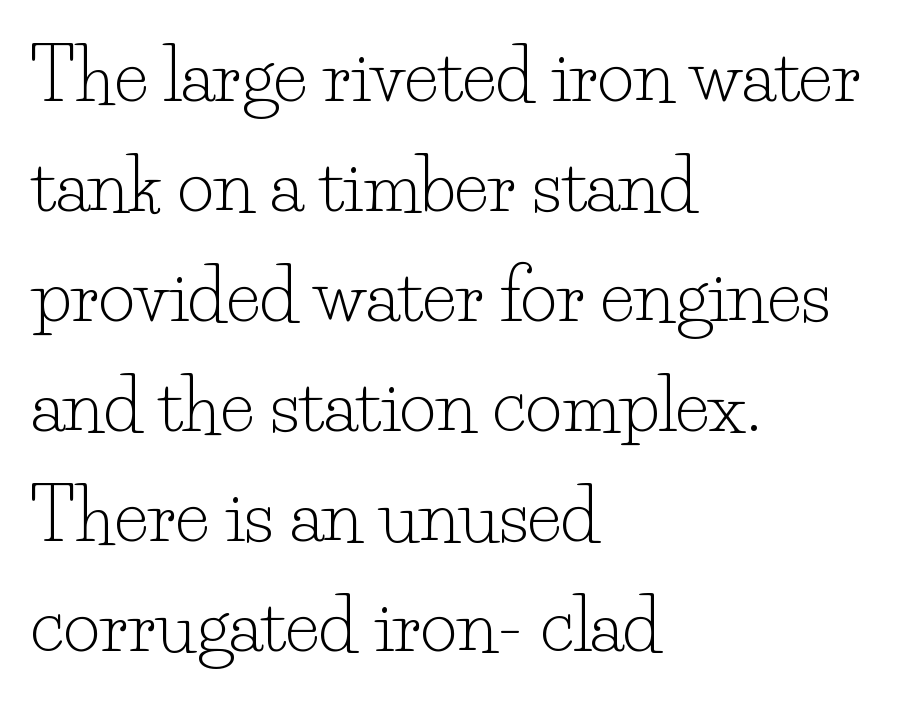
Q: Is the text bold? A: No.
Q: Is the text italic (slanted)? A: No, it is upright.
Q: Is the typeface a serif or a sans-serif typeface? A: Serif.
Q: Is the text underlined? A: No.
Q: How is the paragraph aligned? A: Left-aligned.
Q: Is the spacing between letters normal or unusually wide? A: Normal.
Q: Is the spacing between lines tight, normal or loose? A: Normal.
Q: Width (condensed, normal, or wide)? A: Normal.
Q: Stroke contrast? A: Low.
Q: x-height? A: Small.
Q: Monospaced? A: No.
